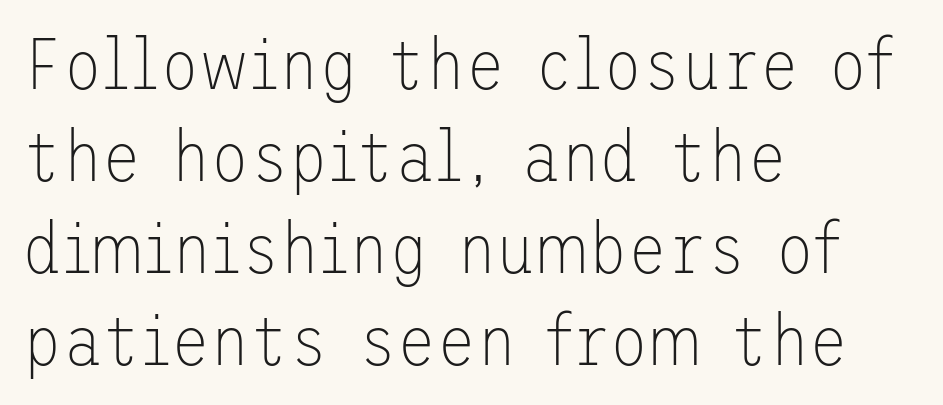
{"serif": "no", "italic": "no", "bold": "no", "weight": "thin", "width": "normal", "stroke_contrast": "low", "x_height": "medium", "underline": "no", "align": "left", "line_spacing": "normal", "line_spacing_ratio": 1.28, "letter_spacing": "normal", "letter_spacing_em": 0.0, "glyph_px": 72}
